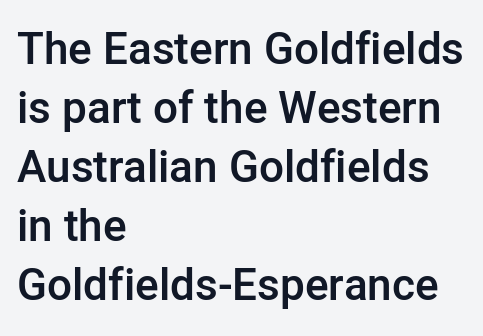
The image shows 44 px semibold sans-serif type, upright; set left-aligned, normal line spacing (1.34x), normal letter spacing, not underlined; low stroke contrast and a medium x-height.
